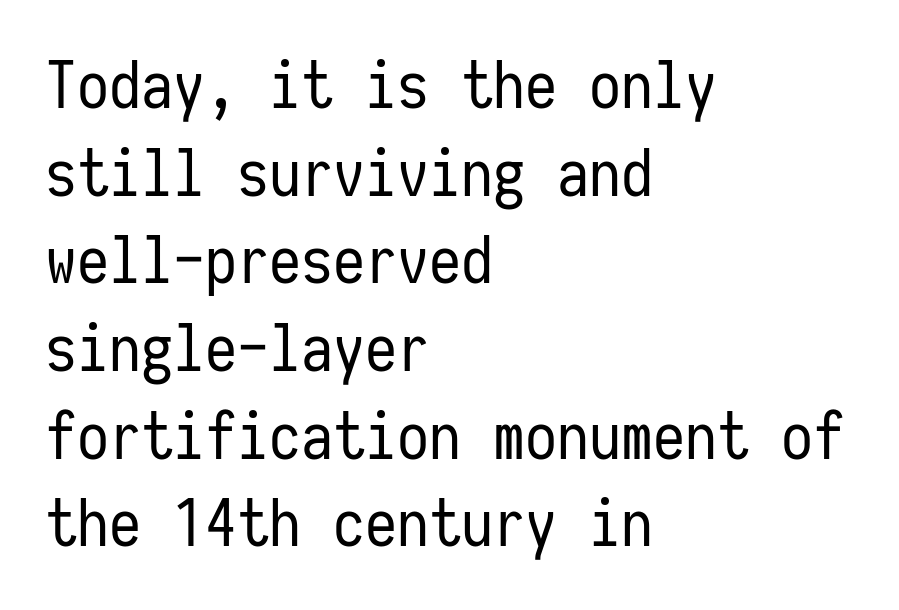
Q: Is the text bold? A: No.
Q: Is the text italic (slanted)? A: No, it is upright.
Q: Is the typeface a serif or a sans-serif typeface? A: Sans-serif.
Q: Is the text underlined? A: No.
Q: How is the paragraph aligned? A: Left-aligned.
Q: Is the spacing between letters normal or unusually wide? A: Normal.
Q: Is the spacing between lines tight, normal or loose? A: Normal.
Q: Width (condensed, normal, or wide)? A: Condensed.
Q: Stroke contrast? A: Low.
Q: x-height? A: Medium.
Q: Monospaced? A: Yes.
